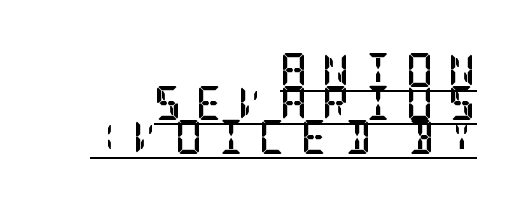
Q: Is the text bold? A: Yes.
Q: Is the text italic (slanted)? A: No, it is upright.
Q: Is the typeface a serif or a sans-serif typeface? A: Serif.
Q: Is the text underlined? A: Yes.
Q: How is the paragraph aligned? A: Right-aligned.
Q: Is the spacing between letters normal or unusually wide? A: Unusually wide.
Q: Is the spacing between lines tight, normal or loose? A: Tight.
Q: Width (condensed, normal, or wide)? A: Condensed.
Q: Stroke contrast? A: Low.
Q: x-height? A: Large.
